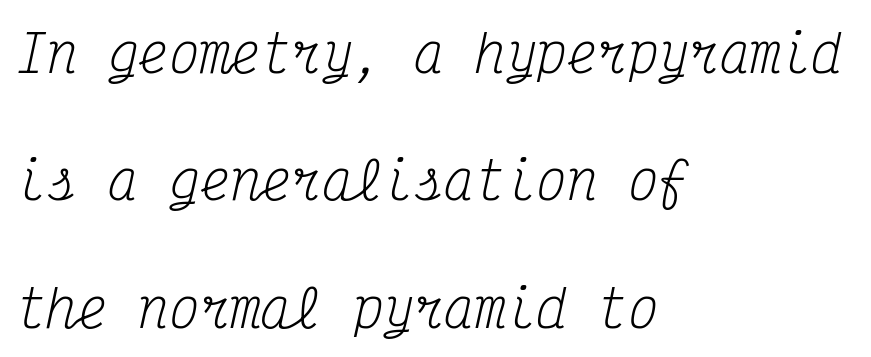
The image shows 51 px regular-weight, condensed serif type, italic (leaning right), monospaced; set left-aligned, loose line spacing (2.5x), normal letter spacing, not underlined; medium stroke contrast and a medium x-height.
